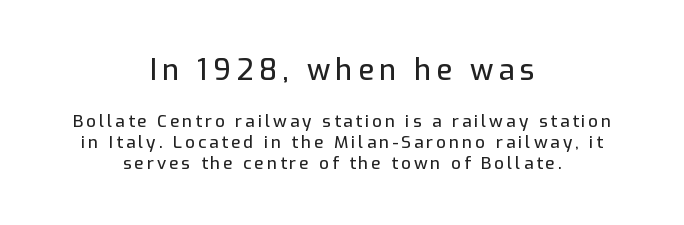
The image shows 29 px sans-serif type, upright; set centered, line spacing 1.23x, not underlined; the first (top) block is 1.71x larger; low stroke contrast and a medium x-height.
